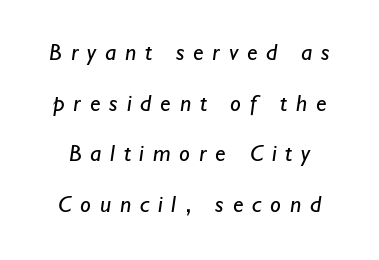
Each new line begins a long way beneath the previous one. Summary of weight: not heavy and not bold. Letter spacing: wide. Only glyphs here, with clear space below each row.
